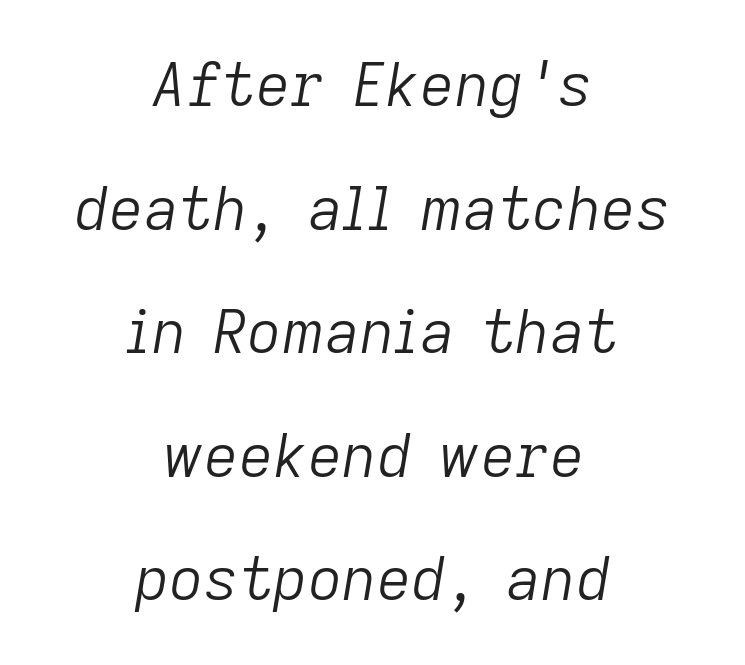
Q: Is the text bold? A: No.
Q: Is the text italic (slanted)? A: Yes, it leans right by about 9 degrees.
Q: Is the text underlined? A: No.
Q: How is the paragraph aligned? A: Centered.
Q: Is the spacing between letters normal or unusually wide? A: Normal.
Q: Is the spacing between lines tight, normal or loose? A: Loose.
Q: Width (condensed, normal, or wide)? A: Normal.
Q: Stroke contrast? A: Low.
Q: x-height? A: Medium.
Q: Monospaced? A: No.
